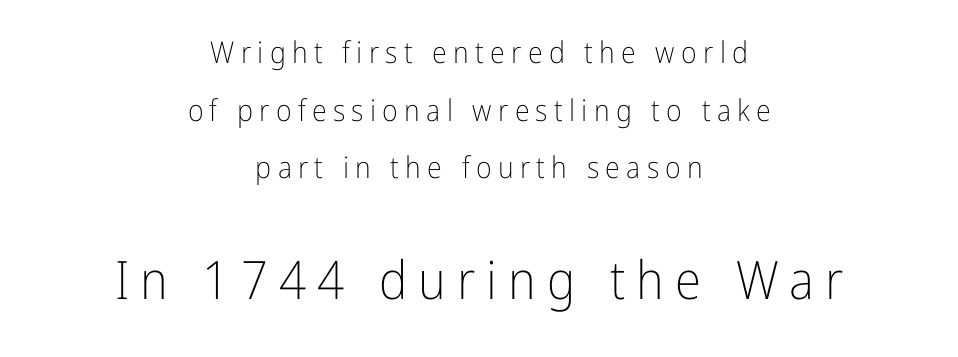
{"serif": "no", "italic": "no", "bold": "no", "weight": "light", "width": "condensed", "stroke_contrast": "low", "x_height": "medium", "monospaced": "no", "underline": "no", "align": "center", "line_spacing": "loose", "line_spacing_ratio": 1.92, "letter_spacing": "wide", "letter_spacing_em": 0.21, "larger_block": "second", "size_ratio": 1.77, "glyph_px": 53}
